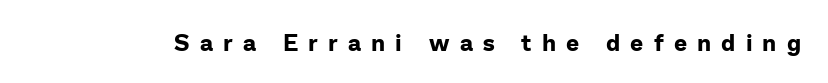
Style check: upright. The area under the type is left untouched. A typesetter would call this heavily tracked-out type. Typographic density is high because the face is bold.
